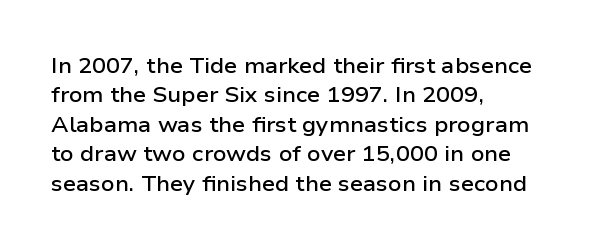
The image shows 21 px text type, upright; set left-aligned, normal line spacing (1.4x), normal letter spacing, not underlined.
